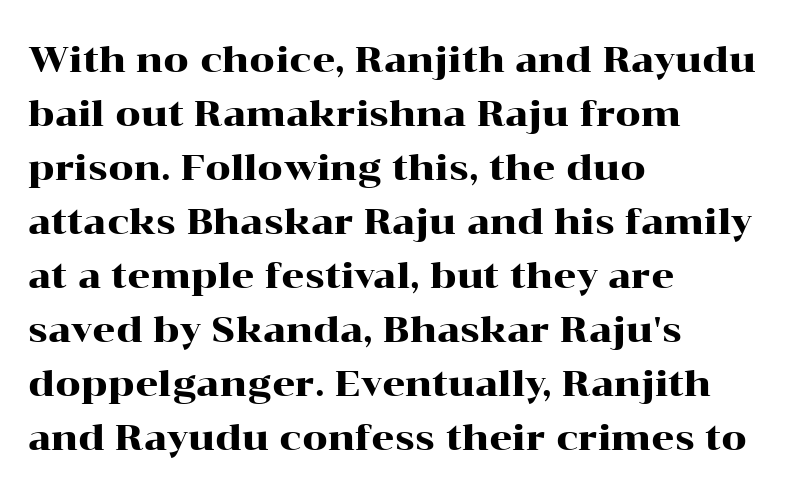
Here the designer chose a conventional face with non-uniform glyph widths. Glance below the letters and you will spot only blank space. Italic: no, the glyphs are upright roman. The passage shown stacks its lines at a standard gap. This rendering leaves character spacing at its baseline value. The designer went with a serif here, giving each stem small feet.
